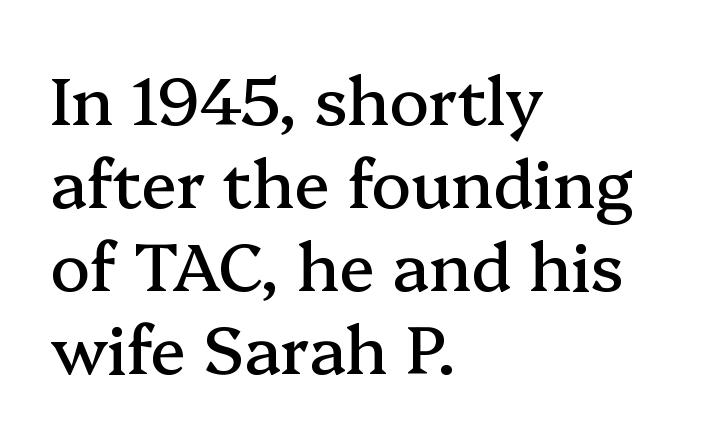
The image shows 66 px serif type, upright; set left-aligned, normal line spacing (1.26x), normal letter spacing, not underlined; medium stroke contrast and a medium x-height.
